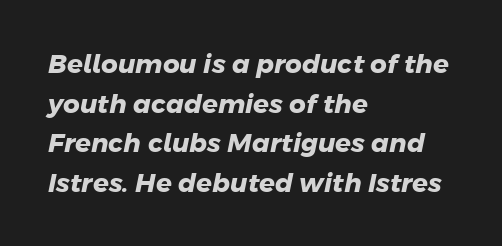
Q: Is the text bold? A: Yes.
Q: Is the text underlined? A: No.
Q: How is the paragraph aligned? A: Left-aligned.
Q: Is the spacing between letters normal or unusually wide? A: Normal.
Q: Is the spacing between lines tight, normal or loose? A: Normal.
